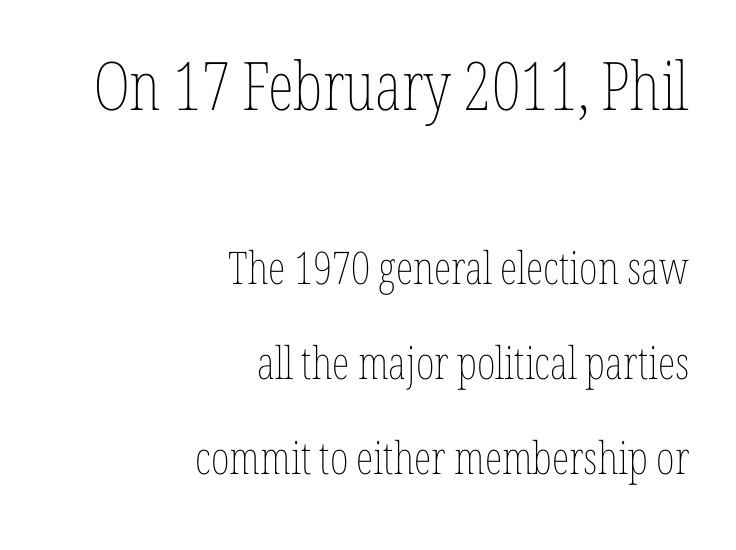
The image shows 67 px thin, condensed type, upright; set right-aligned, loose line spacing (2.11x), normal letter spacing, not underlined; the first (top) block is 1.49x larger; low stroke contrast and a medium x-height.
